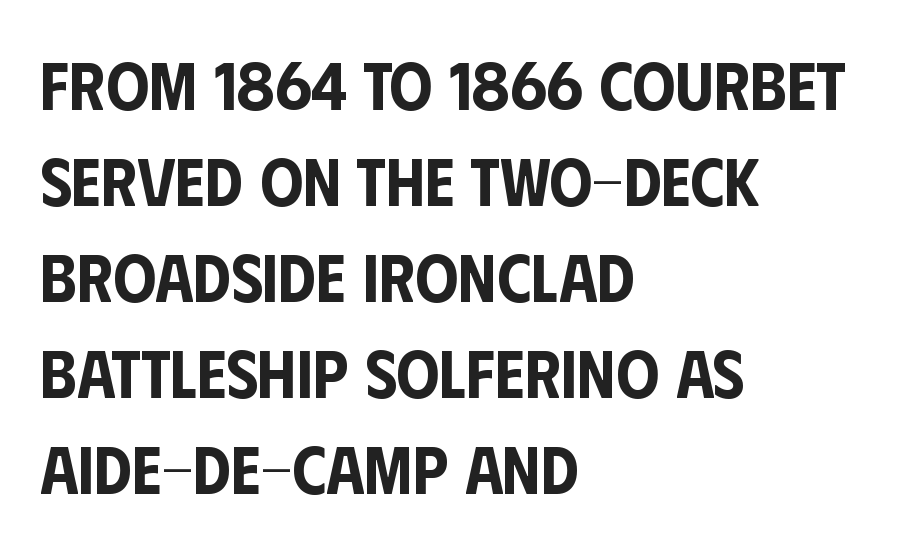
{"serif": "no", "italic": "no", "width": "condensed", "stroke_contrast": "low", "x_height": "large", "monospaced": "no", "underline": "no", "align": "left", "line_spacing": "normal", "line_spacing_ratio": 1.41, "letter_spacing": "normal", "letter_spacing_em": 0.0, "glyph_px": 68}
